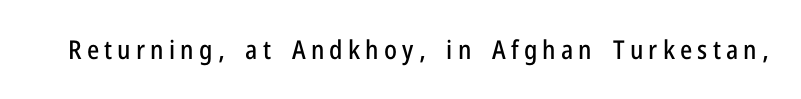
Q: Is the text italic (slanted)? A: No, it is upright.
Q: Is the text underlined? A: No.
Q: Is the spacing between letters normal or unusually wide? A: Unusually wide.
